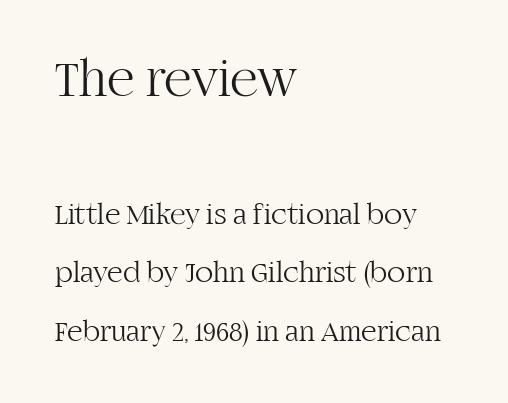
The image shows 53 px light serif type, upright; set left-aligned, loose line spacing (1.94x), normal letter spacing, not underlined; the first (top) block is 1.77x larger; high stroke contrast and a large x-height.
